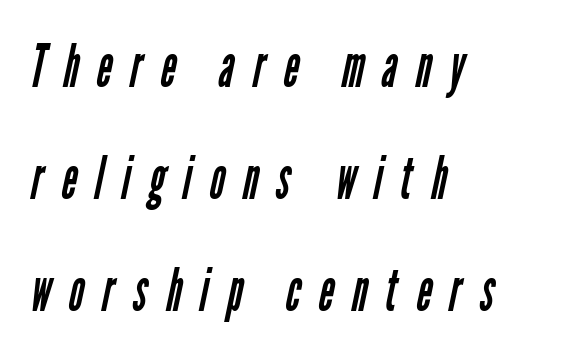
The image shows 59 px regular-weight, condensed sans-serif type; set left-aligned, loose line spacing (1.9x), unusually wide letter spacing (+0.31 em), not underlined; low stroke contrast and a medium x-height.
